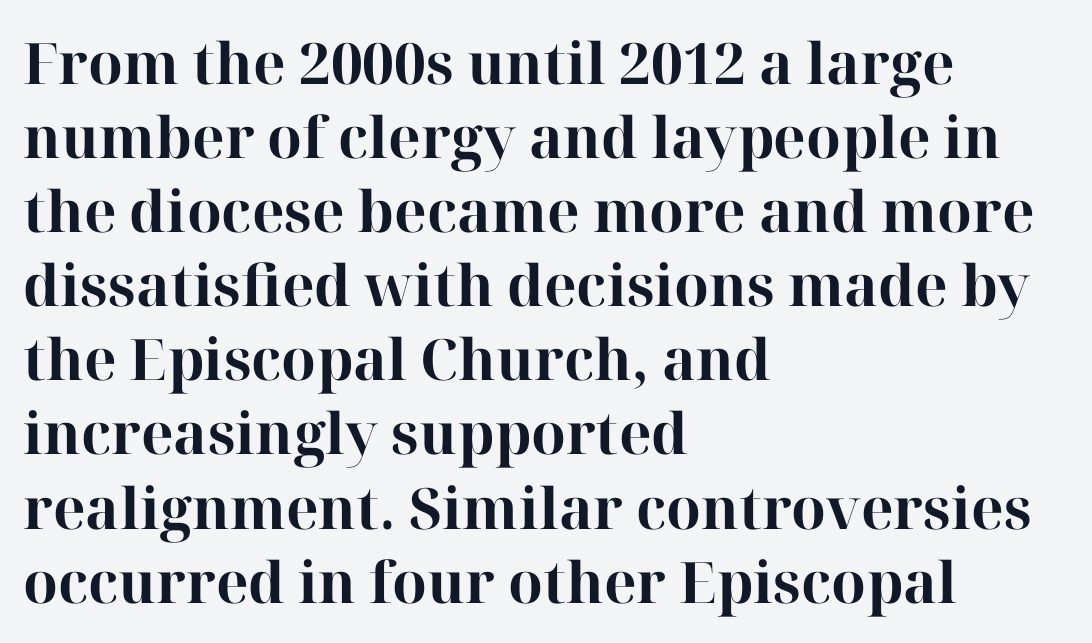
Q: Is the text bold? A: Yes.
Q: Is the text italic (slanted)? A: No, it is upright.
Q: Is the typeface a serif or a sans-serif typeface? A: Serif.
Q: Is the text underlined? A: No.
Q: How is the paragraph aligned? A: Left-aligned.
Q: Is the spacing between letters normal or unusually wide? A: Normal.
Q: Is the spacing between lines tight, normal or loose? A: Normal.
Q: Width (condensed, normal, or wide)? A: Normal.
Q: Stroke contrast? A: High.
Q: x-height? A: Medium.
Q: Monospaced? A: No.
